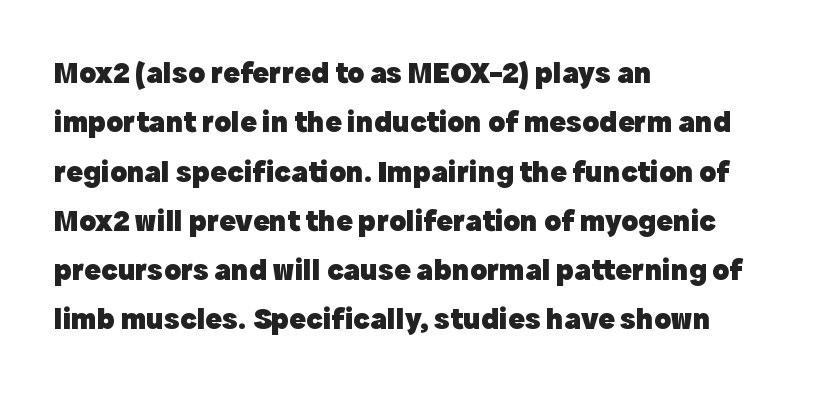
{"serif": "no", "italic": "no", "bold": "yes", "weight": "heavy", "width": "normal", "x_height": "medium", "monospaced": "no", "underline": "no", "align": "left", "line_spacing": "normal", "line_spacing_ratio": 1.59, "letter_spacing": "normal", "letter_spacing_em": 0.0, "glyph_px": 31}
